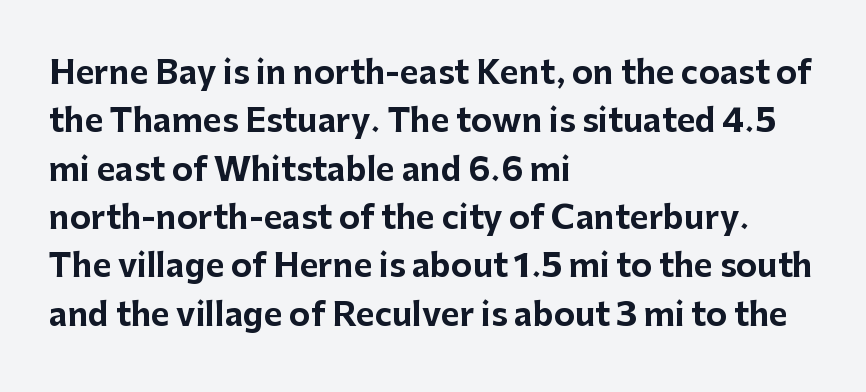
The image shows 32 px bold sans-serif type, upright; set left-aligned, normal line spacing (1.51x), normal letter spacing, not underlined; low stroke contrast and a medium x-height.
